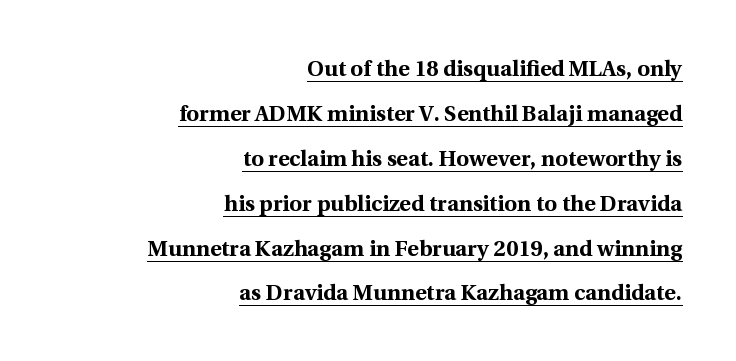
{"italic": "no", "bold": "yes", "underline": "yes", "align": "right", "line_spacing": "loose", "line_spacing_ratio": 2.04, "letter_spacing": "normal", "letter_spacing_em": 0.0, "glyph_px": 22}
